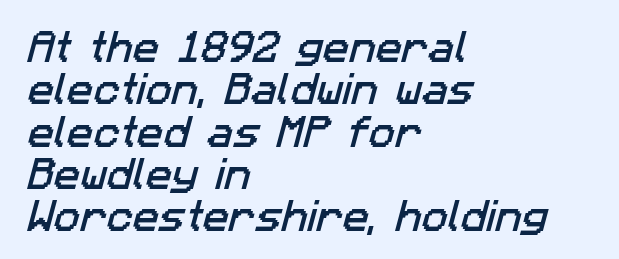
The image shows 35 px sans-serif type; set left-aligned, line spacing 1.21x, normal letter spacing, not underlined; low stroke contrast and a medium x-height.
